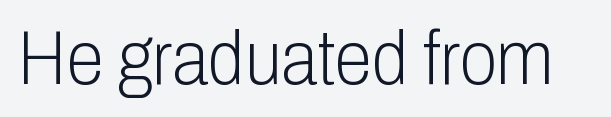
The gaps between neighbouring characters are ordinary and unremarkable. Posture: upright roman. The strokes are not fattened; the text isn't bold. Underlining? Definitely not there.
